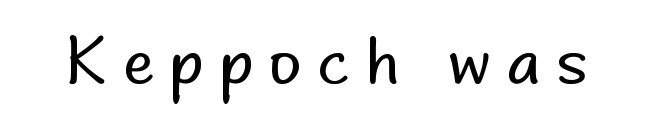
The image shows 62 px regular-weight sans-serif type, upright; set unusually wide letter spacing (+0.28 em), not underlined; low stroke contrast and a small x-height.
